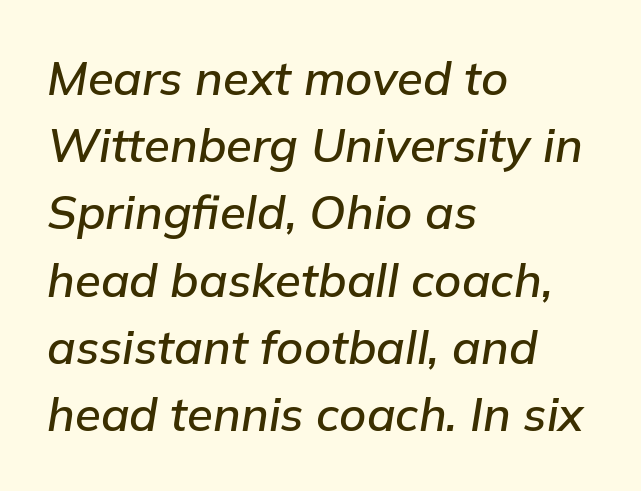
The image shows 47 px text type, italic (leaning right); set left-aligned, normal line spacing (1.43x), normal letter spacing, not underlined; low stroke contrast and a medium x-height.
